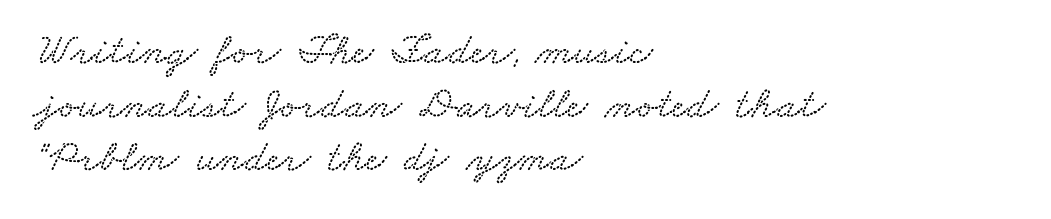
{"width": "wide", "stroke_contrast": "low", "x_height": "small", "monospaced": "no", "underline": "no", "align": "left", "line_spacing_ratio": 1.22, "letter_spacing": "normal", "letter_spacing_em": 0.0, "glyph_px": 44}
